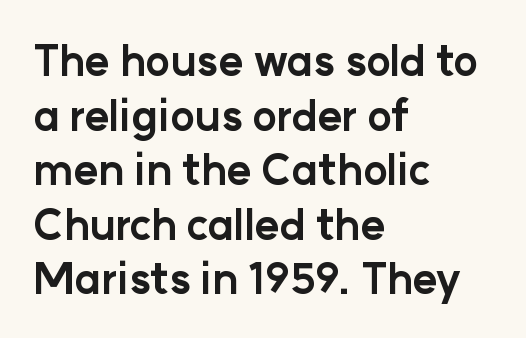
{"serif": "no", "italic": "no", "bold": "yes", "weight": "bold", "width": "normal", "stroke_contrast": "low", "x_height": "medium", "monospaced": "no", "underline": "no", "align": "left", "line_spacing": "normal", "line_spacing_ratio": 1.3, "letter_spacing": "normal", "letter_spacing_em": 0.0, "glyph_px": 42}
